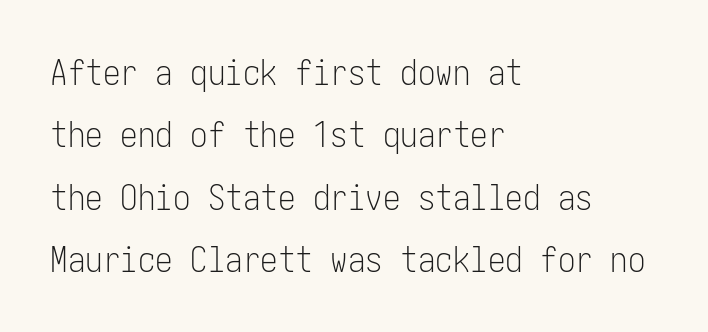
Q: Is the text bold? A: No.
Q: Is the text italic (slanted)? A: No, it is upright.
Q: Is the typeface a serif or a sans-serif typeface? A: Sans-serif.
Q: Is the text underlined? A: No.
Q: How is the paragraph aligned? A: Left-aligned.
Q: Is the spacing between letters normal or unusually wide? A: Normal.
Q: Width (condensed, normal, or wide)? A: Condensed.
Q: Stroke contrast? A: Low.
Q: x-height? A: Medium.
